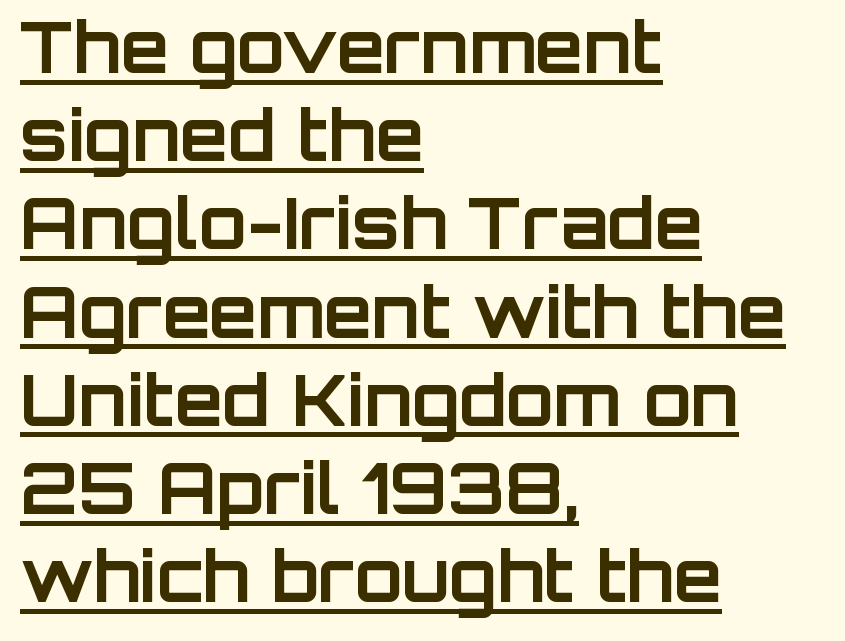
Underlined type. Casual observation: everything's shoved over to the left. The font is running at its bold setting. The face used here is proportionally spaced, like ordinary book or web type. You could call the tracking neutral — neither tight nor loose. The letters carry no serifs — their stems end cleanly without finishing strokes.
